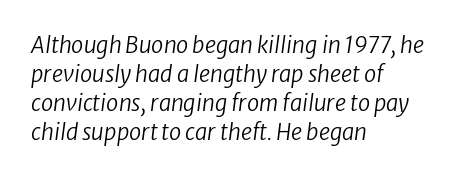
The image shows 22 px text type, italic (leaning right); set left-aligned, normal line spacing (1.32x), normal letter spacing, not underlined.
